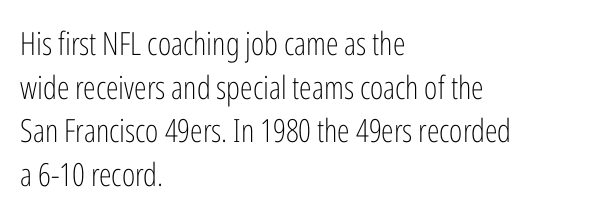
To sum up the face: it is a sans, with no serifs. Leftover space on each line is placed entirely after the last word. Just letters on the line, the space beneath them empty. No letter is thick-stroked: the sample isn't bold. The letters sit at their default tracking, neither squeezed nor spread.
